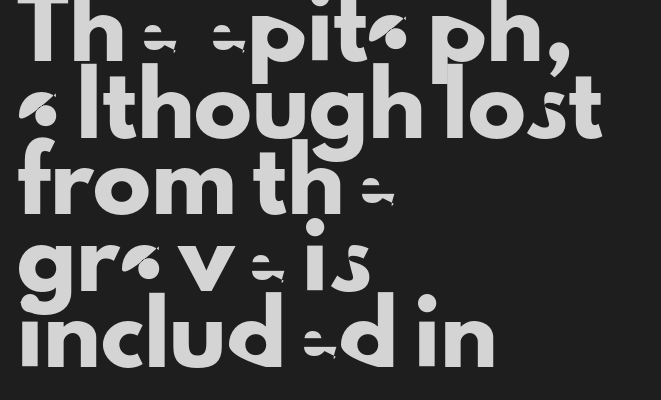
The image shows 58 px sans-serif type, upright; set left-aligned, normal line spacing (1.32x), normal letter spacing, not underlined; low stroke contrast and a small x-height.
